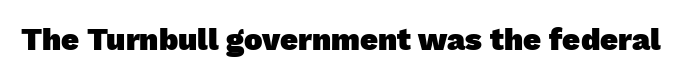
{"serif": "no", "bold": "yes", "weight": "heavy", "width": "normal", "stroke_contrast": "low", "x_height": "medium", "monospaced": "no", "underline": "no", "letter_spacing": "normal", "letter_spacing_em": 0.0, "glyph_px": 31}
